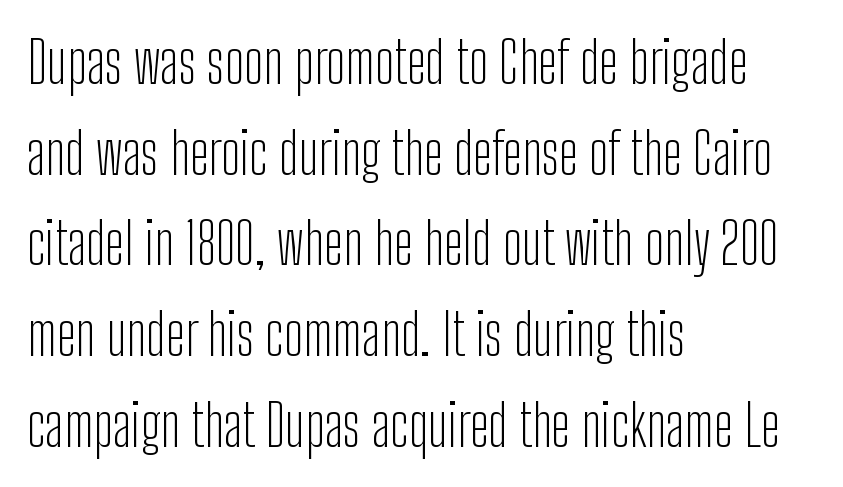
{"serif": "no", "italic": "no", "bold": "no", "weight": "light", "width": "condensed", "stroke_contrast": "low", "x_height": "medium", "monospaced": "no", "underline": "no", "align": "left", "line_spacing": "normal", "line_spacing_ratio": 1.59, "letter_spacing": "normal", "letter_spacing_em": 0.0, "glyph_px": 57}
